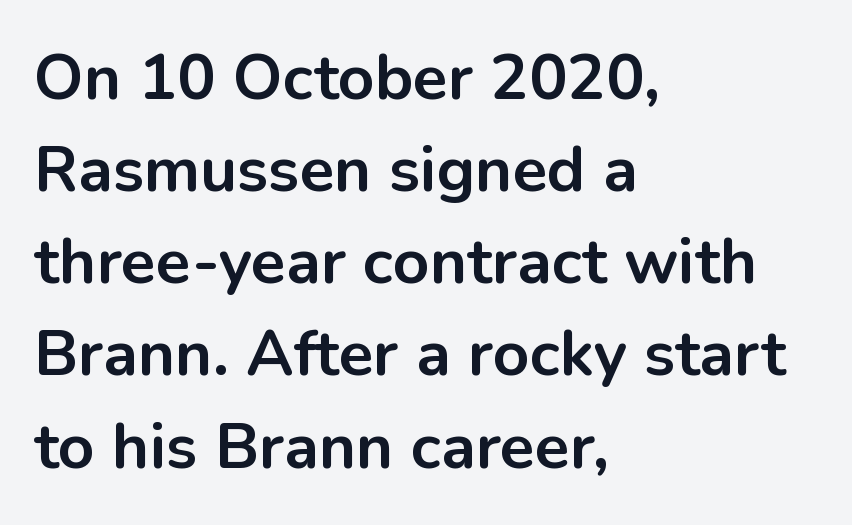
Note: no serifs on the glyphs. The rendering uses natural spacing where letterforms have individual widths. Successive baselines arrive at the customary interval. Leftover space on each line is placed entirely after the last word.
